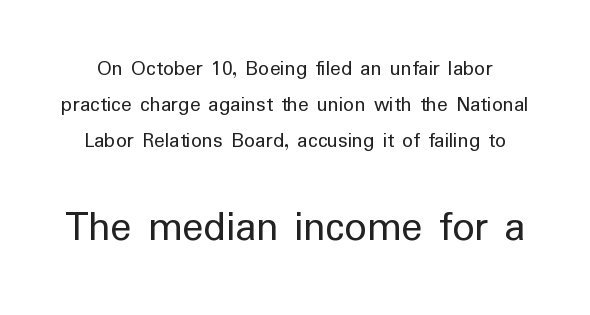
The image shows 44 px regular-weight sans-serif type, upright; set normal line spacing (1.63x), normal letter spacing, not underlined; the second (bottom) block is 2.0x larger; low stroke contrast and a medium x-height.
